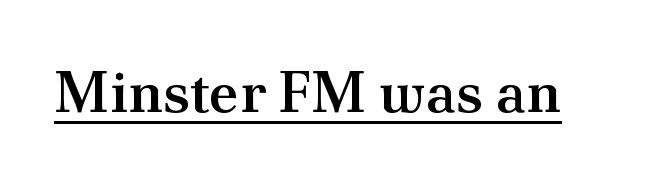
The image shows 58 px semibold serif type, upright; set normal letter spacing, underlined; medium stroke contrast and a small x-height.
